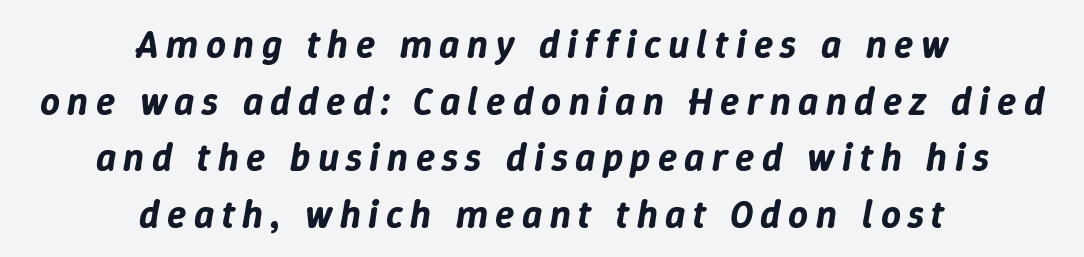
Q: Is the text italic (slanted)? A: Yes, it leans right by about 9 degrees.
Q: Is the text underlined? A: No.
Q: How is the paragraph aligned? A: Centered.
Q: Is the spacing between lines tight, normal or loose? A: Normal.
Q: Width (condensed, normal, or wide)? A: Normal.
Q: Stroke contrast? A: Low.
Q: x-height? A: Medium.
Q: Monospaced? A: No.
